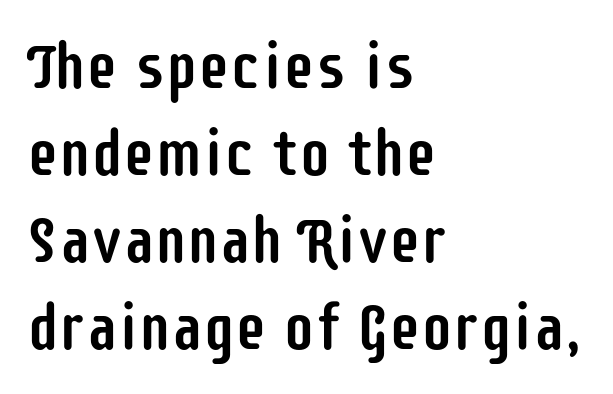
Q: Is the text italic (slanted)? A: No, it is upright.
Q: Is the typeface a serif or a sans-serif typeface? A: Sans-serif.
Q: Is the text underlined? A: No.
Q: How is the paragraph aligned? A: Left-aligned.
Q: Is the spacing between letters normal or unusually wide? A: Normal.
Q: Is the spacing between lines tight, normal or loose? A: Normal.
Q: Width (condensed, normal, or wide)? A: Condensed.
Q: Stroke contrast? A: Low.
Q: x-height? A: Large.
Q: Monospaced? A: No.
